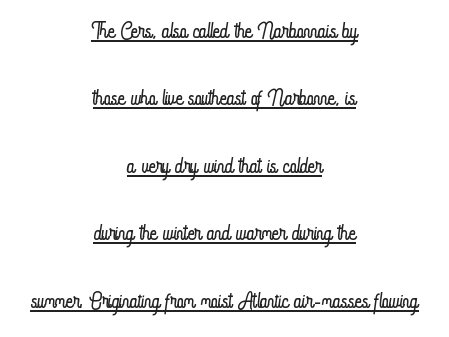
The image shows 30 px light, condensed type; set centered, loose line spacing (2.25x), normal letter spacing, underlined; low stroke contrast and a small x-height.
